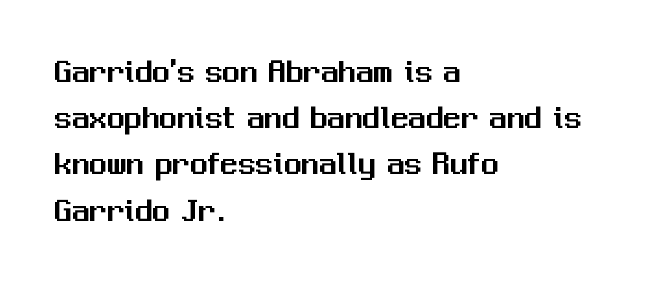
Q: Is the text italic (slanted)? A: No, it is upright.
Q: Is the typeface a serif or a sans-serif typeface? A: Sans-serif.
Q: Is the text underlined? A: No.
Q: How is the paragraph aligned? A: Left-aligned.
Q: Is the spacing between letters normal or unusually wide? A: Normal.
Q: Is the spacing between lines tight, normal or loose? A: Normal.
Q: Width (condensed, normal, or wide)? A: Normal.
Q: Stroke contrast? A: Medium.
Q: x-height? A: Medium.
Q: Monospaced? A: No.
